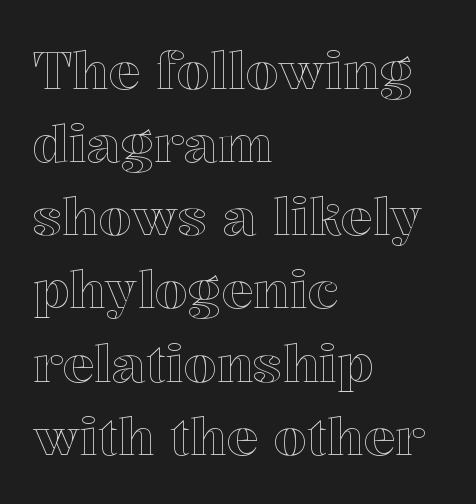
Q: Is the text italic (slanted)? A: No, it is upright.
Q: Is the text underlined? A: No.
Q: How is the paragraph aligned? A: Left-aligned.
Q: Is the spacing between letters normal or unusually wide? A: Normal.
Q: Is the spacing between lines tight, normal or loose? A: Normal.
Q: Width (condensed, normal, or wide)? A: Normal.
Q: x-height? A: Medium.
Q: Monospaced? A: No.
